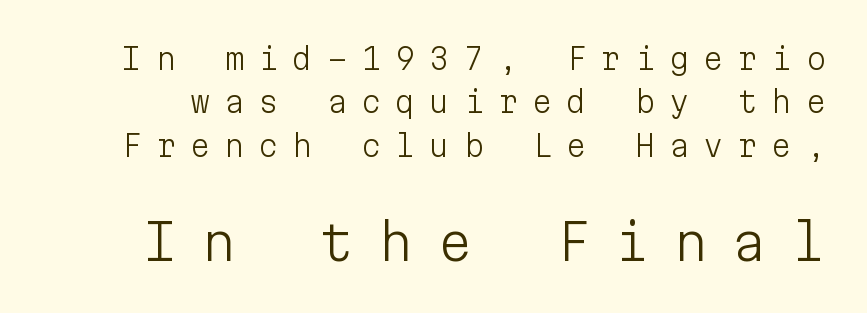
A typesetter would call this monospace, since all characters share one set width. The face used here is rendered with a markedly widened letterfit. The second block has been scaled up relative to the first. Weight class: somewhere from thin through regular. The gap between lines stays unmarked. This is sans-serif lettering, the kind often seen on screens and signage.
